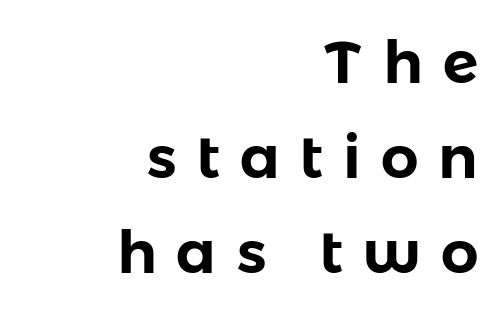
{"serif": "no", "italic": "no", "width": "normal", "stroke_contrast": "low", "x_height": "medium", "monospaced": "no", "underline": "no", "align": "right", "line_spacing": "normal", "line_spacing_ratio": 1.61, "letter_spacing": "wide", "letter_spacing_em": 0.34, "glyph_px": 59}
